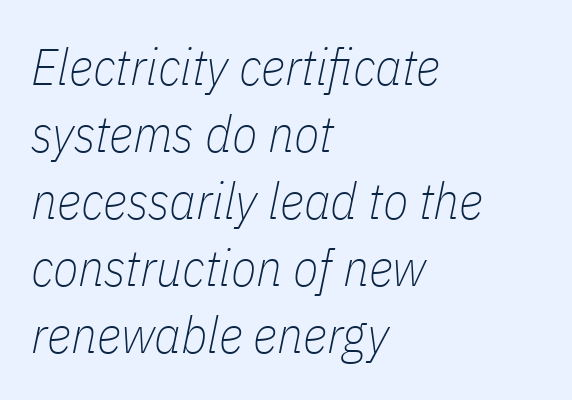
The image shows 52 px thin, condensed type, italic (leaning right); set left-aligned, normal line spacing (1.29x), normal letter spacing, not underlined; low stroke contrast and a medium x-height.
